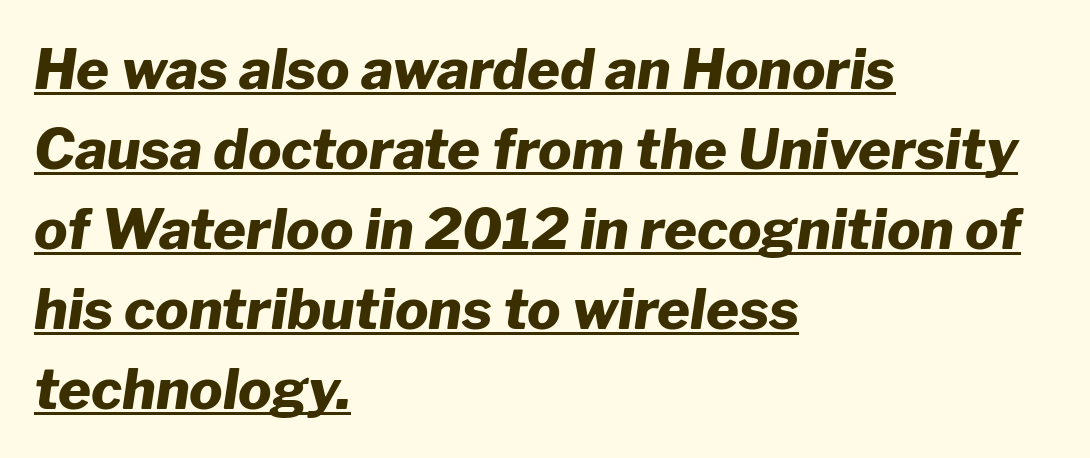
{"italic": "yes", "lean": "right", "slant_degrees": 8, "bold": "yes", "weight": "heavy", "width": "normal", "stroke_contrast": "low", "x_height": "medium", "monospaced": "no", "underline": "yes", "align": "left", "line_spacing": "normal", "line_spacing_ratio": 1.43, "letter_spacing": "normal", "letter_spacing_em": 0.0, "glyph_px": 56}
